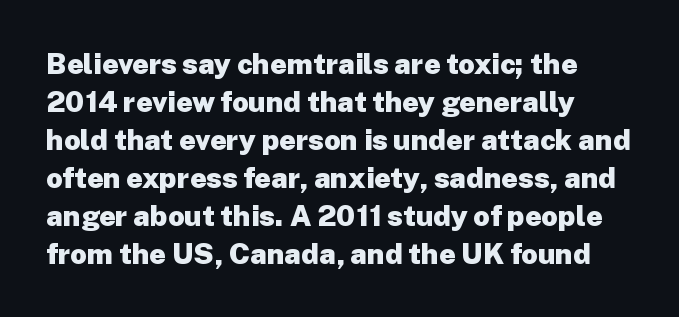
This is the regular roman posture of the typeface. Caption: standard tracking, unaltered. You can tell from the bare stems that sans-serif type was used. If you measured baseline to baseline, you'd find a middling distance.
